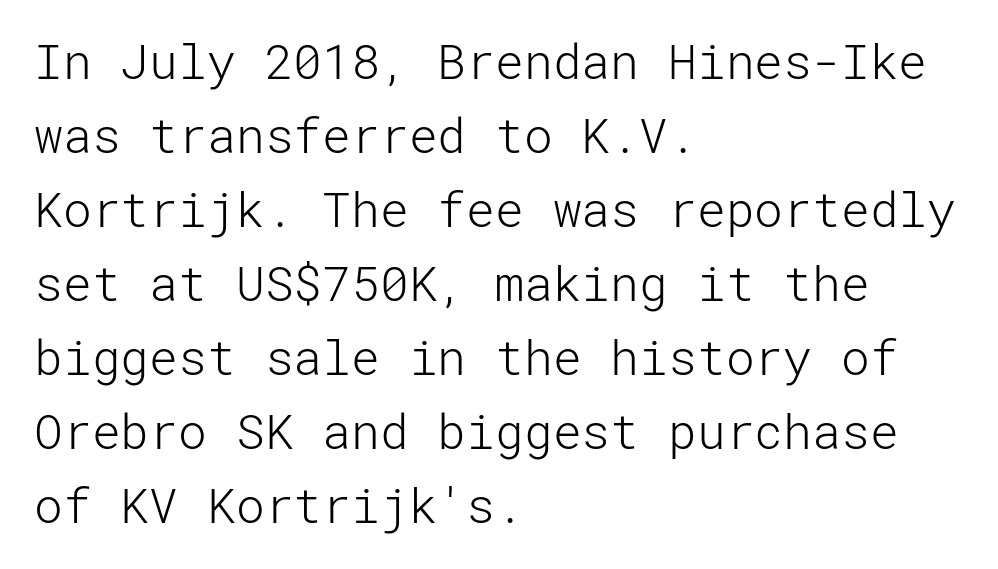
Q: Is the text bold? A: No.
Q: Is the text italic (slanted)? A: No, it is upright.
Q: Is the typeface a serif or a sans-serif typeface? A: Sans-serif.
Q: Is the text underlined? A: No.
Q: How is the paragraph aligned? A: Left-aligned.
Q: Is the spacing between letters normal or unusually wide? A: Normal.
Q: Is the spacing between lines tight, normal or loose? A: Normal.
Q: Width (condensed, normal, or wide)? A: Normal.
Q: Stroke contrast? A: Low.
Q: x-height? A: Medium.
